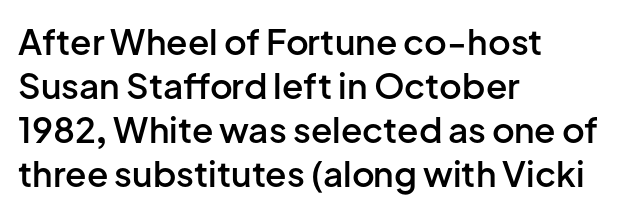
Q: Is the text bold? A: Semi-bold.
Q: Is the text italic (slanted)? A: No, it is upright.
Q: Is the typeface a serif or a sans-serif typeface? A: Sans-serif.
Q: Is the text underlined? A: No.
Q: How is the paragraph aligned? A: Left-aligned.
Q: Is the spacing between letters normal or unusually wide? A: Normal.
Q: Is the spacing between lines tight, normal or loose? A: Normal.
Q: Width (condensed, normal, or wide)? A: Normal.
Q: Stroke contrast? A: Low.
Q: x-height? A: Medium.
Q: Monospaced? A: No.
